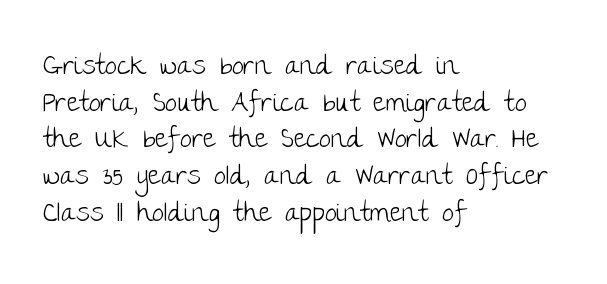
{"italic": "no", "bold": "no", "underline": "no", "align": "left", "line_spacing": "normal", "line_spacing_ratio": 1.36, "letter_spacing": "normal", "letter_spacing_em": 0.0, "glyph_px": 27}
